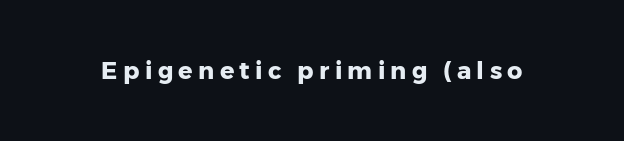
Q: Is the text bold? A: Yes.
Q: Is the text italic (slanted)? A: No, it is upright.
Q: Is the text underlined? A: No.
Q: Is the spacing between letters normal or unusually wide? A: Unusually wide.
